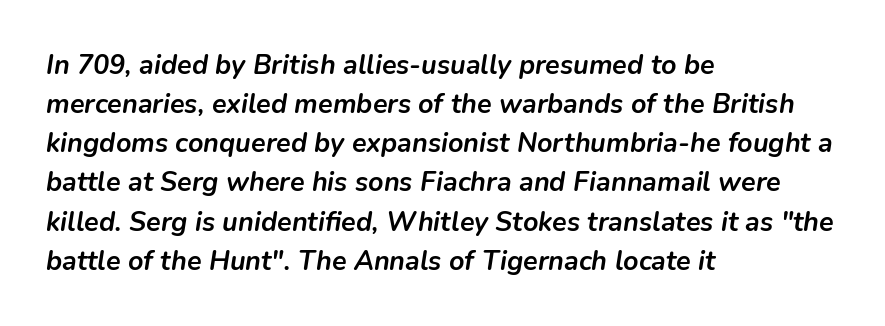
Nobody drew a line under any word here. Quick note: italic. Tracking value appears to be zero — textbook default spacing. Typeset ragged right — the left edge is the straight one.
